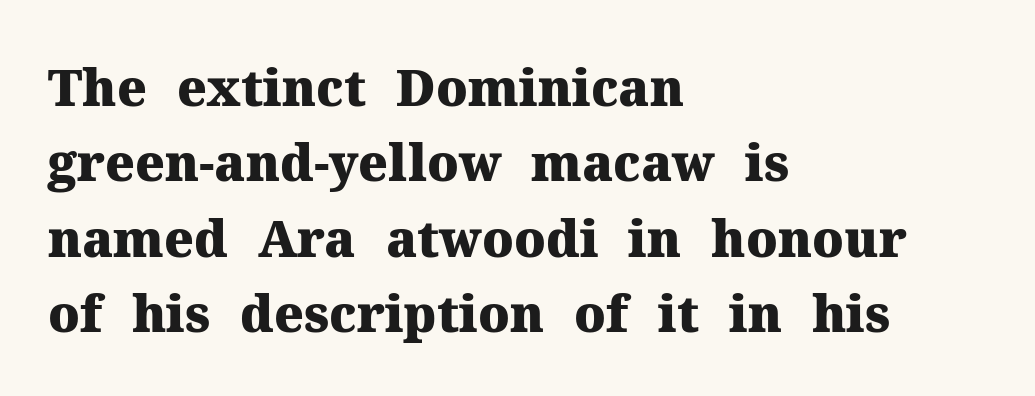
The image shows 50 px heavy serif type, upright; set left-aligned, normal line spacing (1.51x), normal letter spacing, not underlined; medium stroke contrast and a medium x-height.
